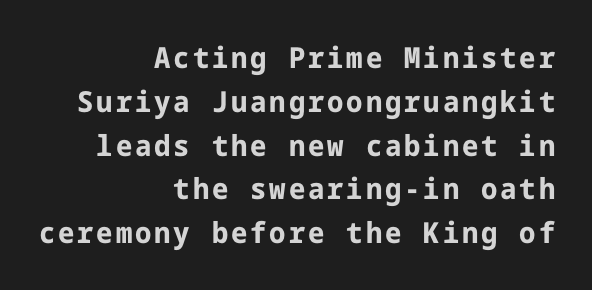
Posture: straight, roman, zero tilt. Quick note: underline off. Reading down the block, your eye finds every line finishing at a fixed right position. Compared with an ordinary text face, these strokes are far heavier — a full bold. Quick note: interline space is typical.
